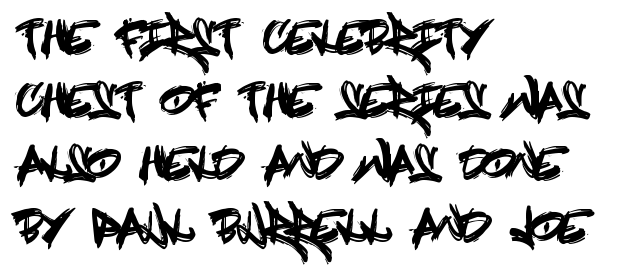
The image shows 44 px condensed sans-serif type; set left-aligned, normal line spacing (1.43x), normal letter spacing, not underlined; a large x-height.
